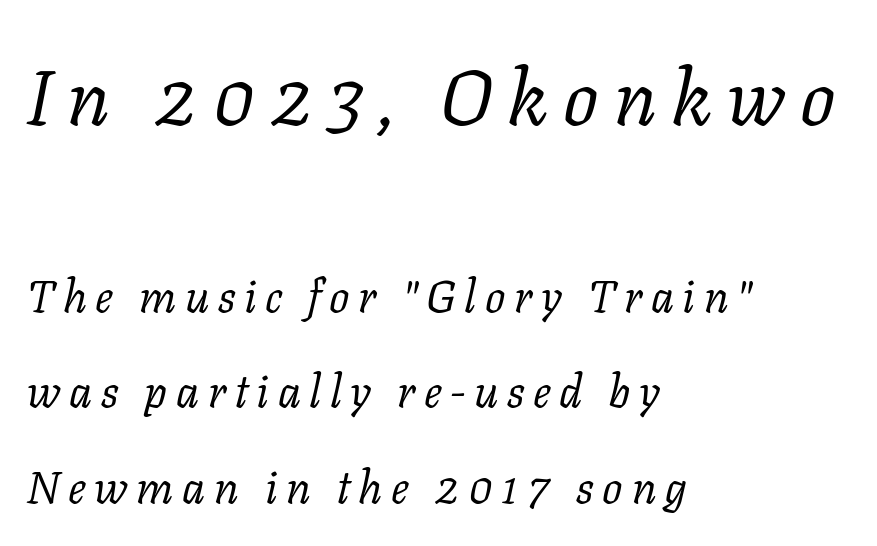
Is the type slanted? Yes — the strokes lean at a clear angle. The strip under each line holds only bare page. Is the stroke heavy? The answer is a plain regular-or-lighter. A typesetter would call this leading open, well beyond the default. Type size steps down from the first block to the second. The text block is weighted toward the left margin, trailing off unevenly rightward.
